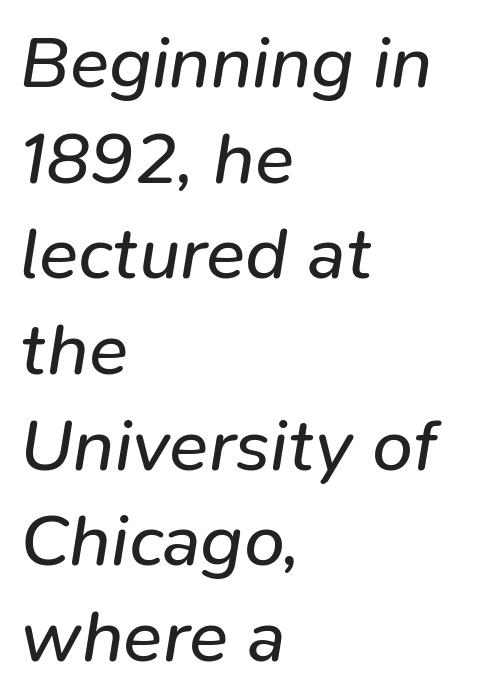
The image shows 73 px regular-weight type, italic (leaning right); set left-aligned, normal line spacing (1.31x), normal letter spacing, not underlined; low stroke contrast and a medium x-height.
